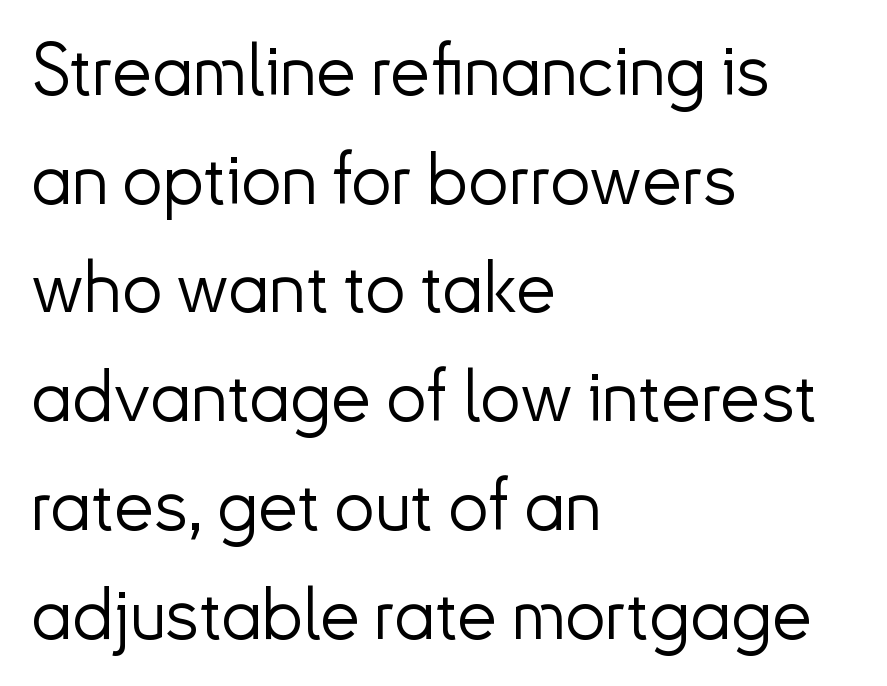
There is no visible air inserted between adjacent glyphs. Is this a fixed-width face? No — the glyphs have proportional, varying widths. Ink coverage per letter is moderate at most. Line starts are locked; line ends wander. No feet cap the strokes, marking this as sans-serif type. No word sits above an underline.
